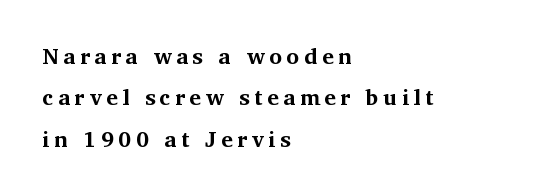
The image shows 22 px bold type, upright; set left-aligned, line spacing 1.88x, unusually wide letter spacing (+0.21 em), not underlined.
